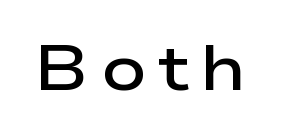
Font category for this specimen: sans-serif. Character widths vary here, with narrow letters taking less room than wide ones. The passage shown is not underscored anywhere. A semibold gives these letters moderate extra thickness, short of bold.
